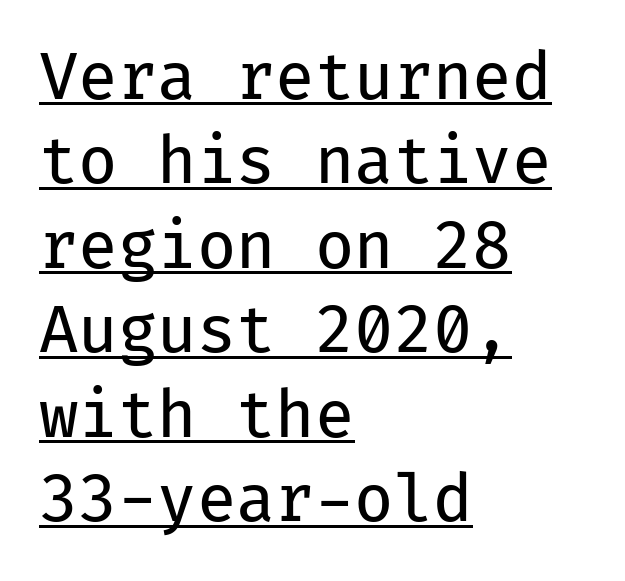
Q: Is the text bold? A: No.
Q: Is the text italic (slanted)? A: No, it is upright.
Q: Is the typeface a serif or a sans-serif typeface? A: Sans-serif.
Q: Is the text underlined? A: Yes.
Q: How is the paragraph aligned? A: Left-aligned.
Q: Is the spacing between letters normal or unusually wide? A: Normal.
Q: Is the spacing between lines tight, normal or loose? A: Normal.
Q: Width (condensed, normal, or wide)? A: Normal.
Q: Stroke contrast? A: Low.
Q: x-height? A: Medium.
Q: Monospaced? A: Yes.
